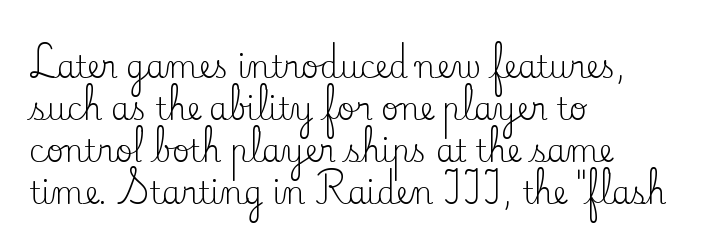
The image shows 30 px regular-weight type, upright; set left-aligned, normal line spacing (1.4x), normal letter spacing, not underlined; low stroke contrast and a small x-height.
